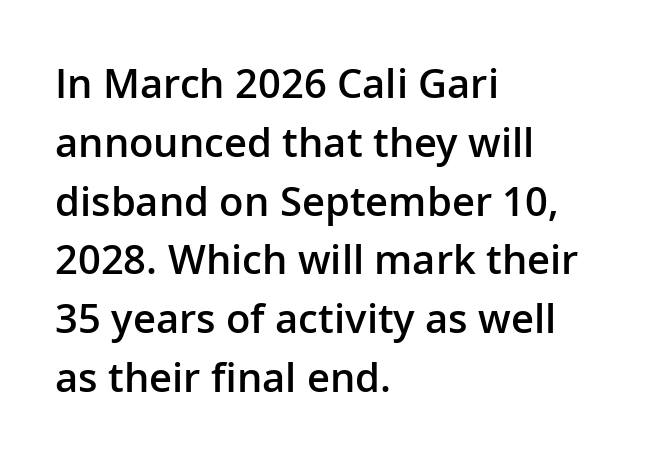
Q: Is the text bold? A: Semi-bold.
Q: Is the text italic (slanted)? A: No, it is upright.
Q: Is the typeface a serif or a sans-serif typeface? A: Sans-serif.
Q: Is the text underlined? A: No.
Q: How is the paragraph aligned? A: Left-aligned.
Q: Is the spacing between letters normal or unusually wide? A: Normal.
Q: Is the spacing between lines tight, normal or loose? A: Normal.
Q: Width (condensed, normal, or wide)? A: Normal.
Q: Stroke contrast? A: Low.
Q: x-height? A: Medium.
Q: Monospaced? A: No.
